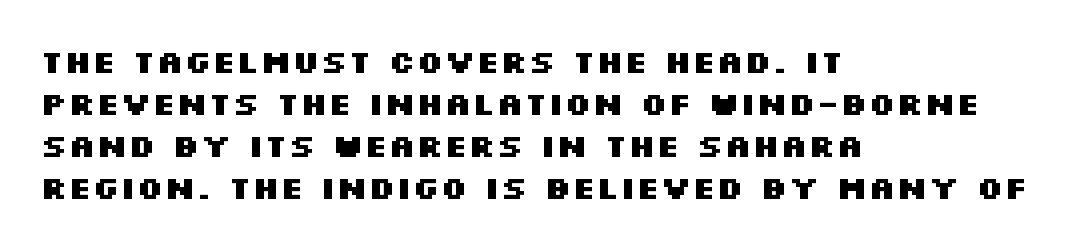
Q: Is the text bold? A: Yes.
Q: Is the text italic (slanted)? A: No, it is upright.
Q: Is the typeface a serif or a sans-serif typeface? A: Sans-serif.
Q: Is the text underlined? A: No.
Q: How is the paragraph aligned? A: Left-aligned.
Q: Is the spacing between letters normal or unusually wide? A: Normal.
Q: Is the spacing between lines tight, normal or loose? A: Normal.
Q: Width (condensed, normal, or wide)? A: Wide.
Q: Stroke contrast? A: Medium.
Q: x-height? A: Large.
Q: Monospaced? A: No.
